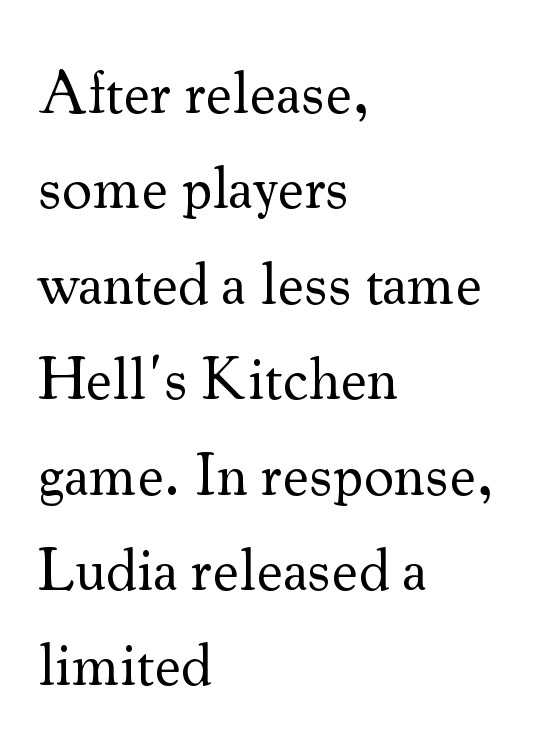
Q: Is the text bold? A: No.
Q: Is the text italic (slanted)? A: No, it is upright.
Q: Is the typeface a serif or a sans-serif typeface? A: Serif.
Q: Is the text underlined? A: No.
Q: How is the paragraph aligned? A: Left-aligned.
Q: Is the spacing between letters normal or unusually wide? A: Normal.
Q: Is the spacing between lines tight, normal or loose? A: Normal.
Q: Width (condensed, normal, or wide)? A: Normal.
Q: Stroke contrast? A: Medium.
Q: x-height? A: Small.
Q: Monospaced? A: No.
